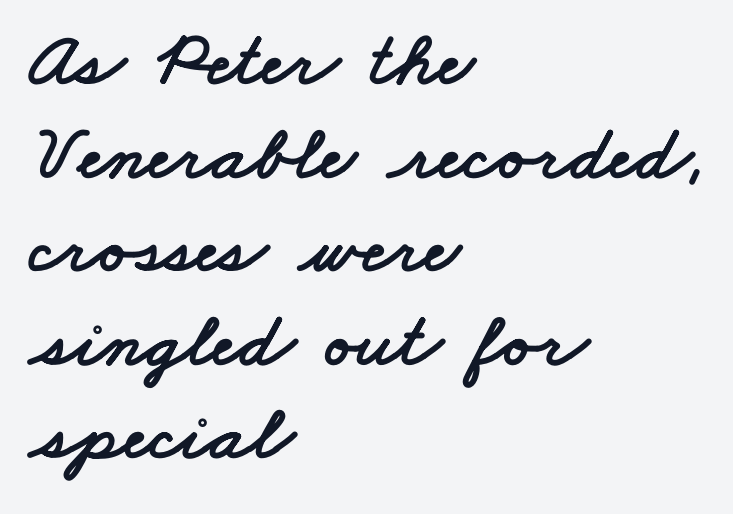
{"serif": "no", "width": "wide", "stroke_contrast": "low", "x_height": "small", "monospaced": "no", "underline": "no", "align": "left", "line_spacing_ratio": 1.2, "letter_spacing": "normal", "letter_spacing_em": 0.0, "glyph_px": 78}
